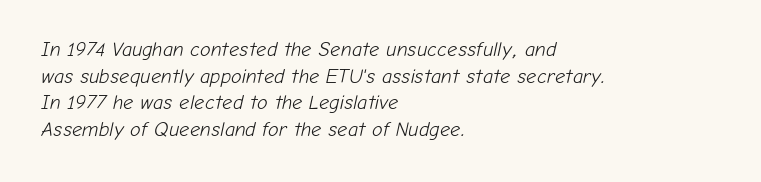
Q: Is the text bold? A: No.
Q: Is the text italic (slanted)? A: Yes, it leans right by about 12 degrees.
Q: Is the text underlined? A: No.
Q: How is the paragraph aligned? A: Left-aligned.
Q: Is the spacing between letters normal or unusually wide? A: Normal.
Q: Is the spacing between lines tight, normal or loose? A: Normal.
